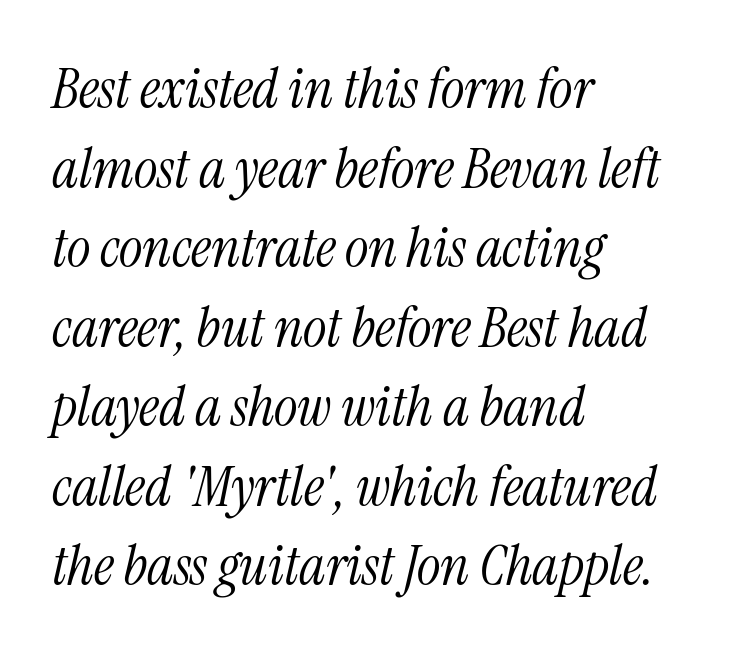
Q: Is the text bold? A: No.
Q: Is the text italic (slanted)? A: Yes, it leans right by about 13 degrees.
Q: Is the typeface a serif or a sans-serif typeface? A: Serif.
Q: Is the text underlined? A: No.
Q: How is the paragraph aligned? A: Left-aligned.
Q: Is the spacing between letters normal or unusually wide? A: Normal.
Q: Is the spacing between lines tight, normal or loose? A: Normal.
Q: Width (condensed, normal, or wide)? A: Condensed.
Q: Stroke contrast? A: Medium.
Q: x-height? A: Medium.
Q: Monospaced? A: No.
